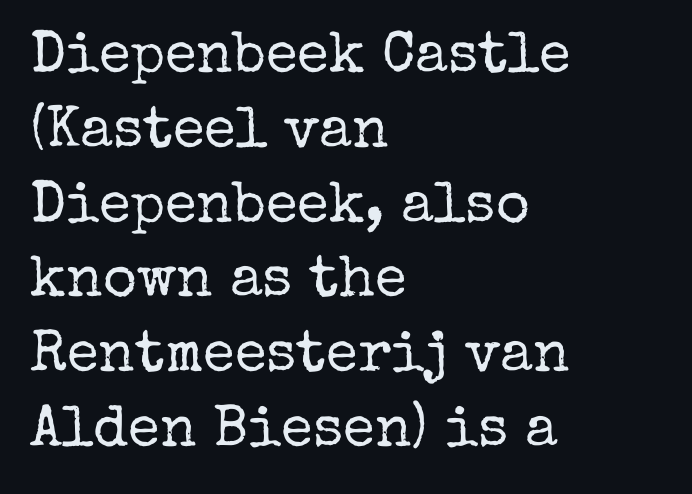
{"serif": "yes", "italic": "no", "bold": "no", "weight": "regular", "width": "normal", "stroke_contrast": "low", "x_height": "medium", "monospaced": "no", "underline": "no", "align": "left", "line_spacing": "normal", "line_spacing_ratio": 1.29, "letter_spacing": "normal", "letter_spacing_em": 0.0, "glyph_px": 58}
